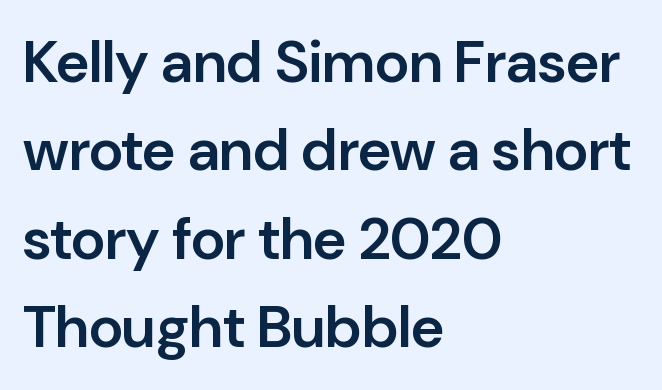
{"serif": "no", "italic": "no", "bold": "semi", "weight": "semibold", "width": "normal", "stroke_contrast": "low", "x_height": "medium", "monospaced": "no", "underline": "no", "align": "left", "line_spacing": "normal", "line_spacing_ratio": 1.5, "letter_spacing": "normal", "letter_spacing_em": 0.0, "glyph_px": 59}
